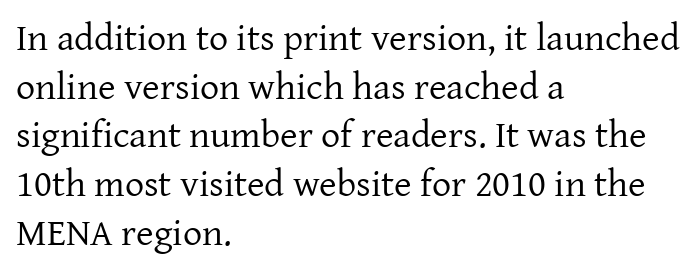
The letters sit at their default tracking, neither squeezed nor spread. Every stem runs plumb, perpendicular to the baseline. Horizontal bands of white between lines are of average thickness. Typeset ragged right — the left edge is the straight one. The face used here is proportionally spaced, like ordinary book or web type.
